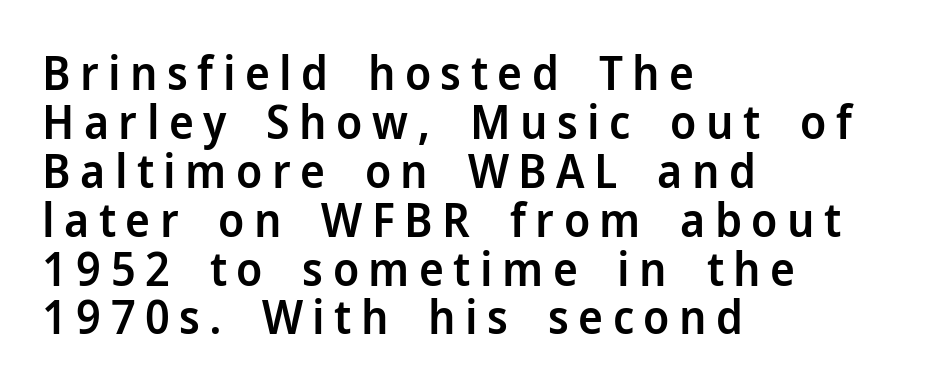
The image shows 47 px semibold sans-serif type, upright; set left-aligned, tight line spacing (1.04x), unusually wide letter spacing (+0.2 em), not underlined; low stroke contrast and a medium x-height.
